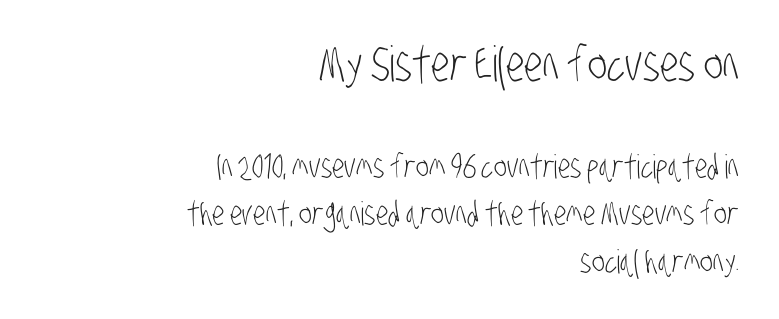
Line spacing here is normal. Typeset ragged left — the right edge is the straight one. Letters have the restrained weight of plain body copy at most. Examine the stroke ends and you'll find no serifs.
